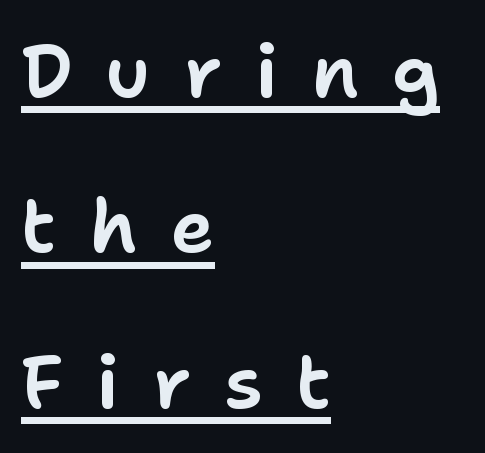
Q: Is the text italic (slanted)? A: No, it is upright.
Q: Is the typeface a serif or a sans-serif typeface? A: Sans-serif.
Q: Is the text underlined? A: Yes.
Q: How is the paragraph aligned? A: Left-aligned.
Q: Is the spacing between letters normal or unusually wide? A: Unusually wide.
Q: Is the spacing between lines tight, normal or loose? A: Loose.
Q: Width (condensed, normal, or wide)? A: Normal.
Q: Stroke contrast? A: Low.
Q: x-height? A: Medium.
Q: Monospaced? A: No.
